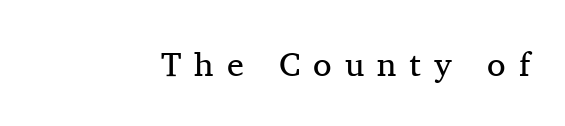
{"serif": "yes", "italic": "no", "bold": "no", "weight": "regular", "width": "normal", "stroke_contrast": "medium", "x_height": "medium", "monospaced": "no", "underline": "no", "align": "right", "letter_spacing": "wide", "letter_spacing_em": 0.38, "glyph_px": 34}
